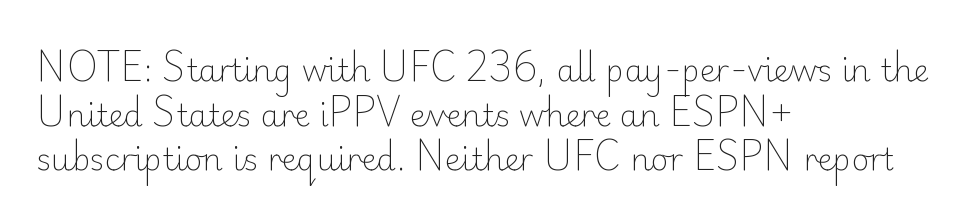
Quick note: interline space is typical. The letters look calm and open, with moderate or lighter stems. The letters advance in unequal steps, a hallmark of proportional type. The passage shown is typeset with a sans-serif family. Style check: upright. The zone under the glyphs is completely vacant.
